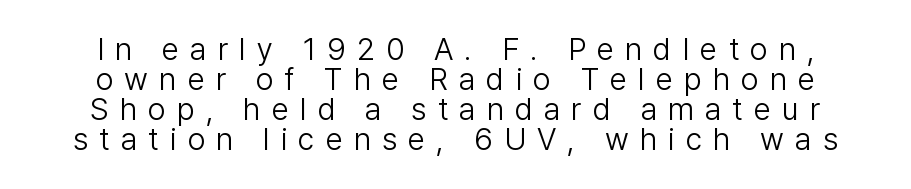
{"serif": "no", "italic": "no", "bold": "no", "weight": "light", "width": "normal", "stroke_contrast": "low", "x_height": "medium", "monospaced": "no", "underline": "no", "align": "center", "line_spacing": "tight", "line_spacing_ratio": 0.97, "letter_spacing": "wide", "letter_spacing_em": 0.36, "glyph_px": 31}
